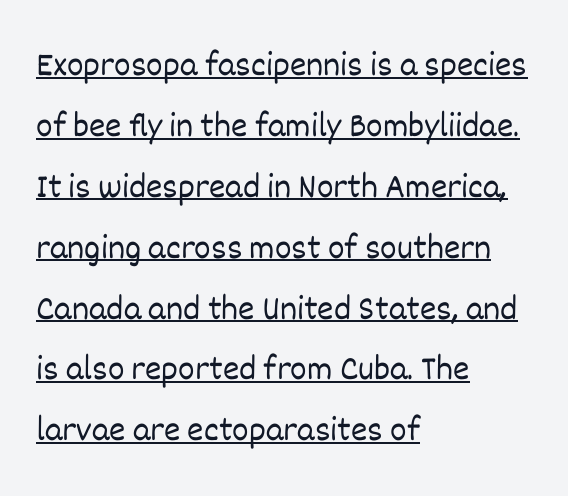
In CSS terms this would be text-align: left. The glyphs are accompanied by a horizontal stroke just below them. The letters stand upright; this is a roman face. Is this a fixed-width face? No — the glyphs have proportional, varying widths. The characters are drawn with everyday or finer stroke widths.
